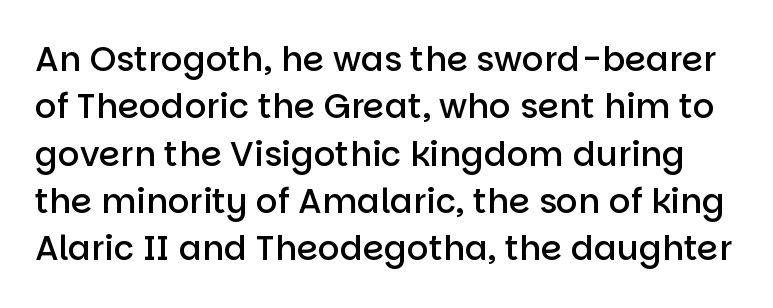
The lines sit at an ordinary, default distance from one another. Character widths vary here, with narrow letters taking less room than wide ones. This is the in-between weight designers call semibold or demi. The text was rendered using a sans face with plain stroke endings.
